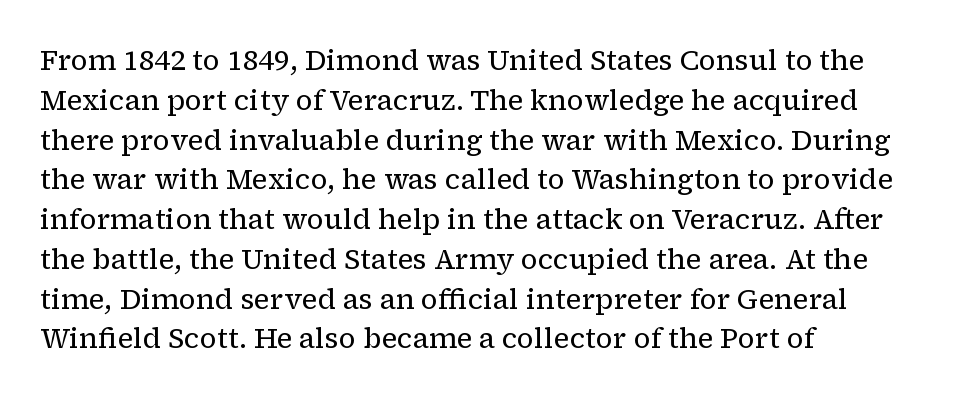
The image shows 28 px regular-weight serif type, upright; set left-aligned, normal line spacing (1.42x), normal letter spacing, not underlined; low stroke contrast and a medium x-height.
